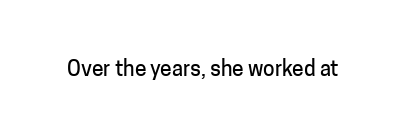
{"italic": "no", "underline": "no", "letter_spacing": "normal", "letter_spacing_em": 0.0, "glyph_px": 21}
